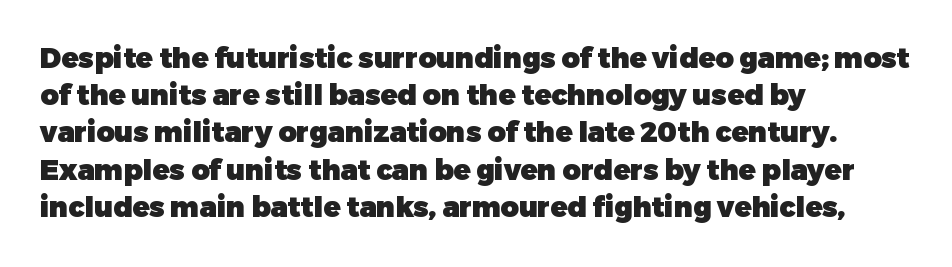
The image shows 28 px heavy sans-serif type, upright; set left-aligned, normal line spacing (1.33x), normal letter spacing, not underlined; low stroke contrast and a medium x-height.
